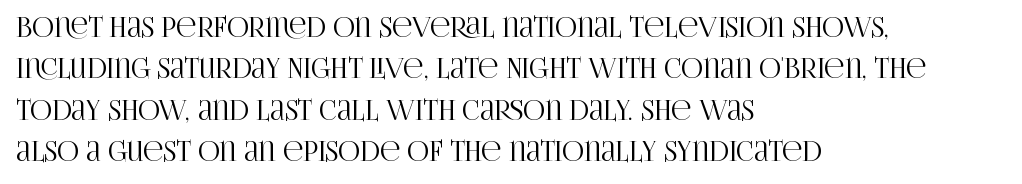
{"italic": "no", "underline": "no", "align": "left", "line_spacing": "normal", "line_spacing_ratio": 1.53, "letter_spacing": "normal", "letter_spacing_em": 0.0, "glyph_px": 27}
